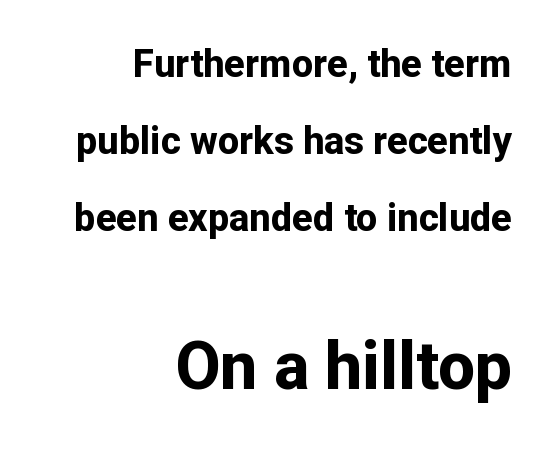
Caption: upper text group reduced, lower text group enlarged. The space directly below the letters is spotless. There is no visible air inserted between adjacent glyphs. Notice the wide empty band between every row — that's loose leading.
